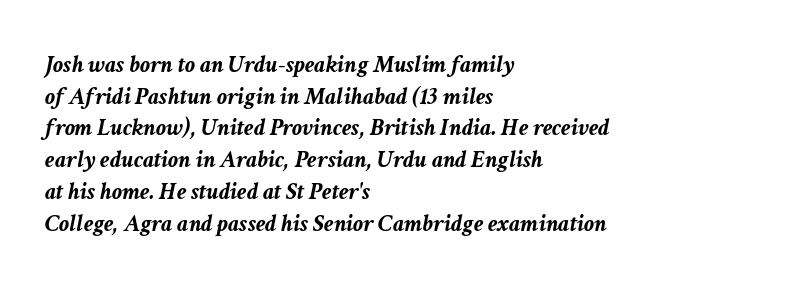
No extra tracking has been applied to these lines. A student would call this left alignment; a typographer would say flush left, rag right. The glyphs are unaccompanied by any horizontal stroke below them. Whoever set this chose a conventional vertical rhythm. These lines were composed using italics.
